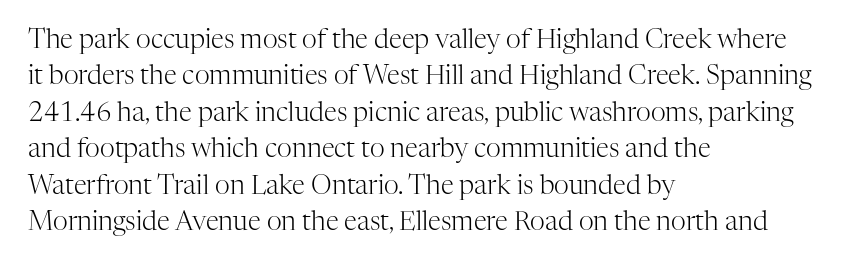
{"italic": "no", "bold": "no", "underline": "no", "align": "left", "line_spacing": "normal", "line_spacing_ratio": 1.4, "letter_spacing": "normal", "letter_spacing_em": 0.0, "glyph_px": 26}
